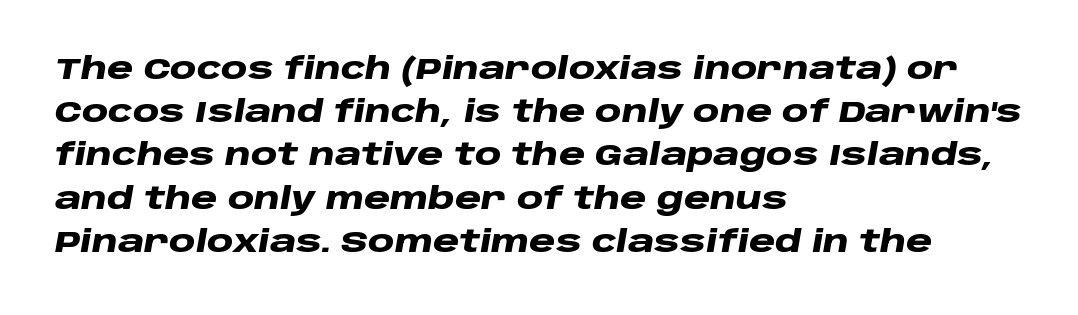
Q: Is the text bold? A: Yes.
Q: Is the text italic (slanted)? A: Yes, it leans right by about 10 degrees.
Q: Is the text underlined? A: No.
Q: How is the paragraph aligned? A: Left-aligned.
Q: Is the spacing between letters normal or unusually wide? A: Normal.
Q: Is the spacing between lines tight, normal or loose? A: Normal.
Q: Width (condensed, normal, or wide)? A: Wide.
Q: Stroke contrast? A: Low.
Q: x-height? A: Large.
Q: Monospaced? A: No.
